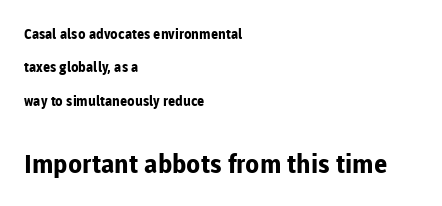
{"italic": "no", "bold": "yes", "underline": "no", "align": "left", "line_spacing": "loose", "line_spacing_ratio": 2.39, "letter_spacing": "normal", "letter_spacing_em": 0.0, "larger_block": "second", "size_ratio": 1.86, "glyph_px": 26}
